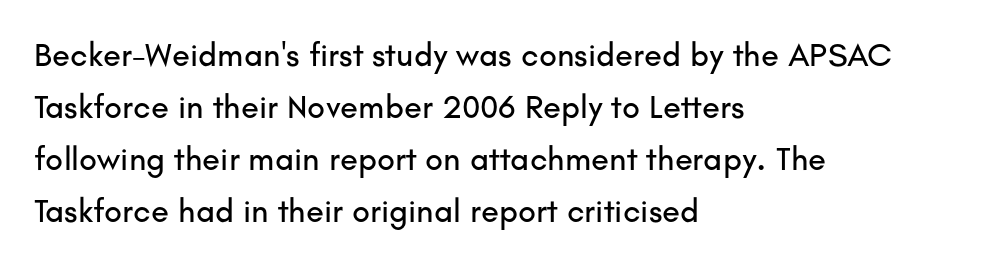
Each letter keeps its own natural width here, so spacing adapts to shape. Type style note: lacks serifs. A normal amount of white space separates one row of letters from the next. Posture: upright roman. This sample uses plain, unmodified letter spacing.
